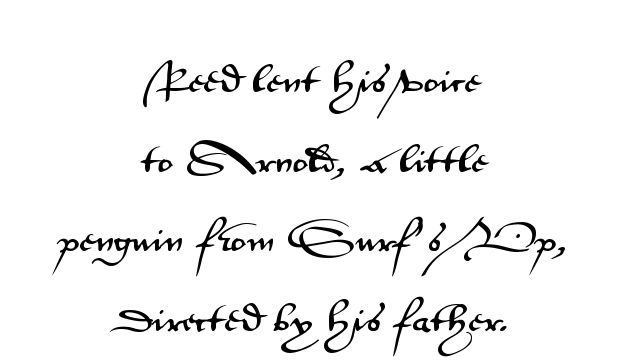
{"serif": "no", "width": "wide", "stroke_contrast": "medium", "x_height": "small", "monospaced": "no", "underline": "no", "align": "center", "line_spacing": "loose", "line_spacing_ratio": 2.49, "letter_spacing": "normal", "letter_spacing_em": 0.0, "glyph_px": 32}
